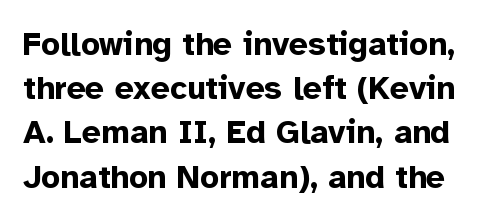
Q: Is the text bold? A: Yes.
Q: Is the text italic (slanted)? A: No, it is upright.
Q: Is the typeface a serif or a sans-serif typeface? A: Sans-serif.
Q: Is the text underlined? A: No.
Q: Is the spacing between letters normal or unusually wide? A: Normal.
Q: Is the spacing between lines tight, normal or loose? A: Normal.
Q: Width (condensed, normal, or wide)? A: Normal.
Q: Stroke contrast? A: Low.
Q: x-height? A: Medium.
Q: Monospaced? A: No.
